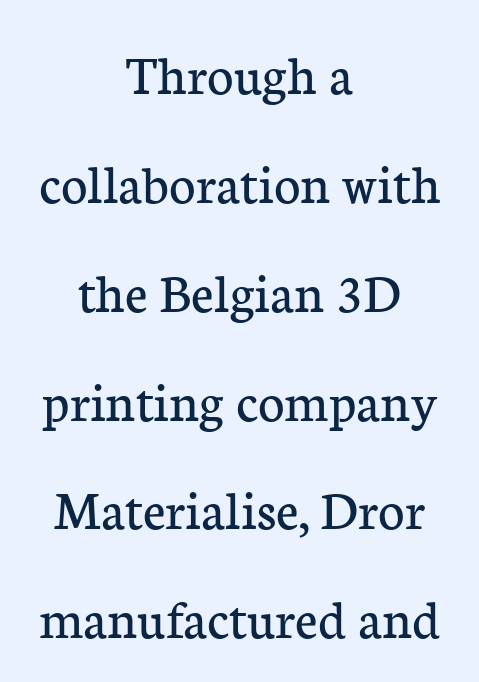
Q: Is the text bold? A: No.
Q: Is the text italic (slanted)? A: No, it is upright.
Q: Is the typeface a serif or a sans-serif typeface? A: Serif.
Q: Is the text underlined? A: No.
Q: How is the paragraph aligned? A: Centered.
Q: Is the spacing between letters normal or unusually wide? A: Normal.
Q: Is the spacing between lines tight, normal or loose? A: Loose.
Q: Width (condensed, normal, or wide)? A: Normal.
Q: Stroke contrast? A: Low.
Q: x-height? A: Medium.
Q: Monospaced? A: No.
